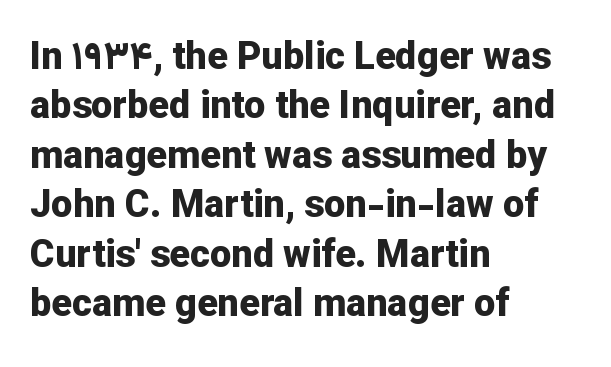
{"serif": "no", "italic": "no", "bold": "yes", "weight": "bold", "width": "normal", "stroke_contrast": "low", "x_height": "medium", "monospaced": "no", "underline": "no", "align": "left", "line_spacing": "normal", "line_spacing_ratio": 1.3, "letter_spacing": "normal", "letter_spacing_em": 0.0, "glyph_px": 38}
